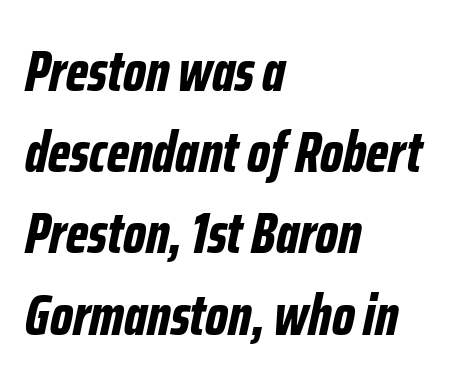
Q: Is the text bold? A: Yes.
Q: Is the text italic (slanted)? A: Yes, it leans right by about 12 degrees.
Q: Is the text underlined? A: No.
Q: How is the paragraph aligned? A: Left-aligned.
Q: Is the spacing between letters normal or unusually wide? A: Normal.
Q: Is the spacing between lines tight, normal or loose? A: Normal.
Q: Width (condensed, normal, or wide)? A: Condensed.
Q: Stroke contrast? A: Low.
Q: x-height? A: Medium.
Q: Monospaced? A: No.
